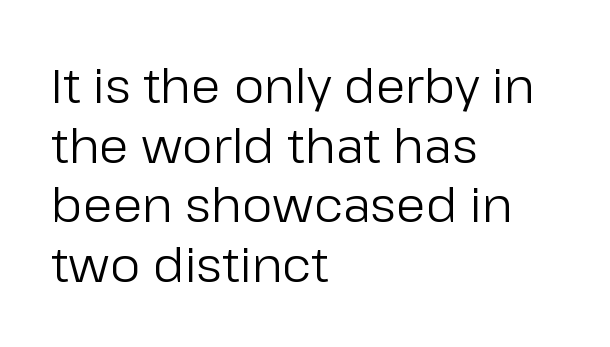
The image shows 48 px regular-weight sans-serif type, upright; set left-aligned, line spacing 1.24x, normal letter spacing, not underlined; low stroke contrast and a medium x-height.
